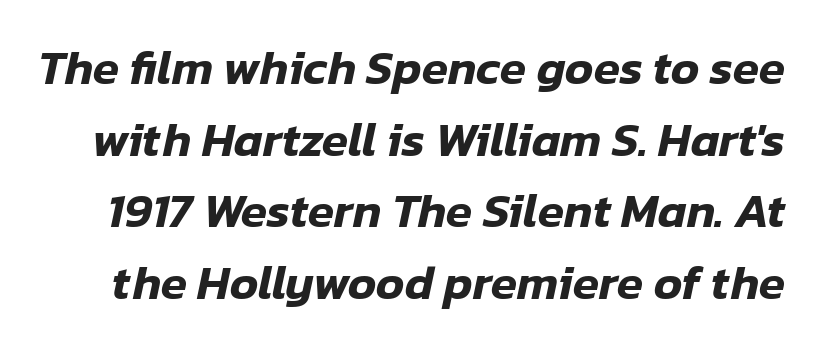
Q: Is the text italic (slanted)? A: Yes, it leans right by about 12 degrees.
Q: Is the text underlined? A: No.
Q: Is the spacing between letters normal or unusually wide? A: Normal.
Q: Is the spacing between lines tight, normal or loose? A: Normal.
Q: Width (condensed, normal, or wide)? A: Normal.
Q: Stroke contrast? A: Low.
Q: x-height? A: Medium.
Q: Monospaced? A: No.
